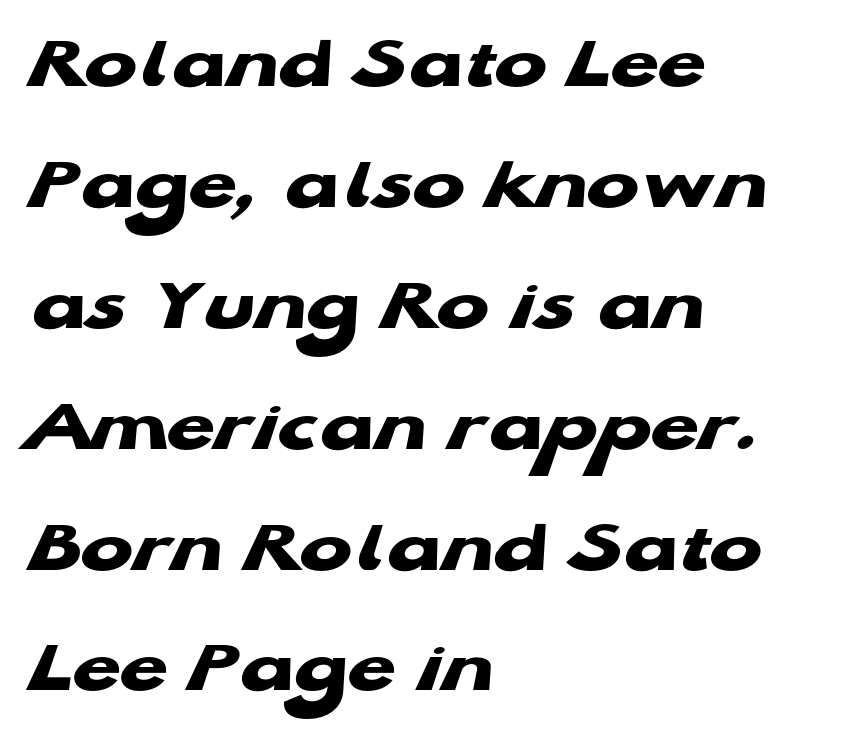
Q: Is the text bold? A: Yes.
Q: Is the typeface a serif or a sans-serif typeface? A: Sans-serif.
Q: Is the text underlined? A: No.
Q: How is the paragraph aligned? A: Left-aligned.
Q: Is the spacing between letters normal or unusually wide? A: Normal.
Q: Is the spacing between lines tight, normal or loose? A: Normal.
Q: Width (condensed, normal, or wide)? A: Wide.
Q: Stroke contrast? A: Low.
Q: x-height? A: Medium.
Q: Monospaced? A: No.
